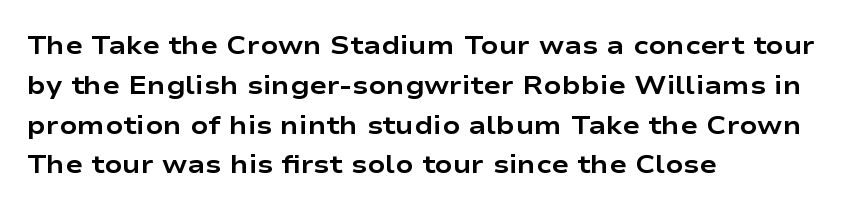
The image shows 26 px bold type, upright; set left-aligned, normal line spacing (1.53x), normal letter spacing, not underlined.
